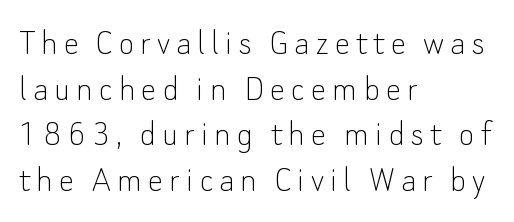
{"serif": "no", "italic": "no", "bold": "no", "weight": "thin", "width": "normal", "stroke_contrast": "low", "x_height": "small", "monospaced": "no", "underline": "no", "align": "left", "line_spacing_ratio": 1.2, "glyph_px": 38}
